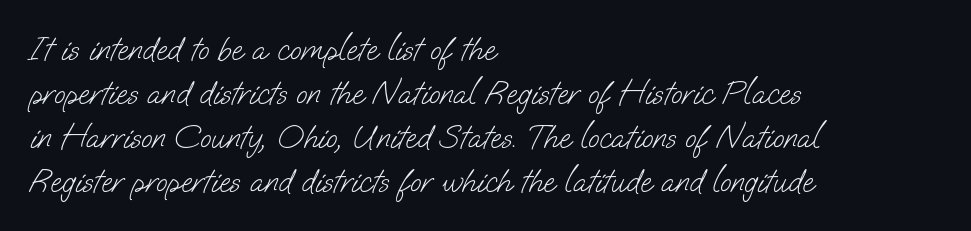
The image shows 33 px light sans-serif type; set left-aligned, normal line spacing (1.33x), normal letter spacing, not underlined; low stroke contrast and a small x-height.
